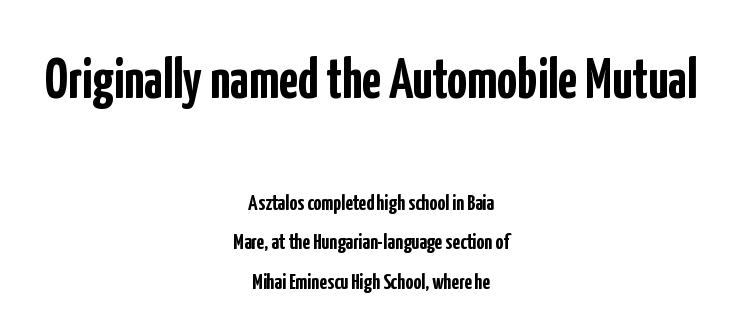
The image shows 56 px semibold, condensed sans-serif type, upright; set centered, line spacing 1.8x, normal letter spacing, not underlined; the first (top) block is 2.55x larger; low stroke contrast and a medium x-height.
